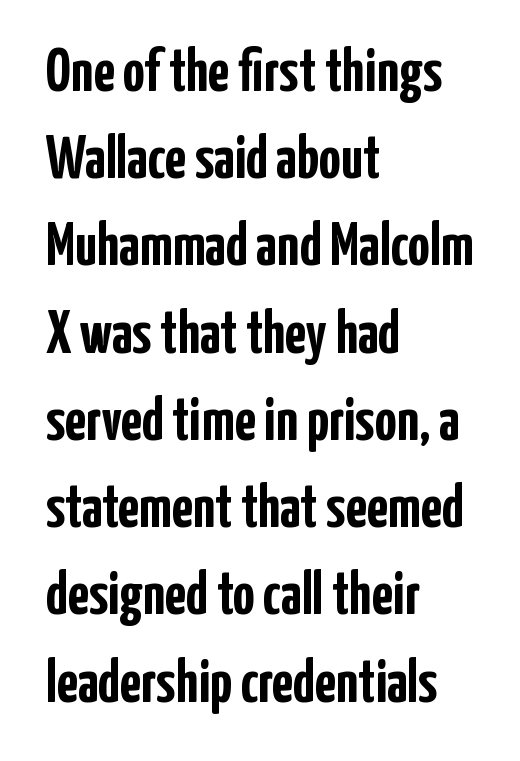
Q: Is the text bold? A: Yes.
Q: Is the text italic (slanted)? A: No, it is upright.
Q: Is the typeface a serif or a sans-serif typeface? A: Sans-serif.
Q: Is the text underlined? A: No.
Q: How is the paragraph aligned? A: Left-aligned.
Q: Is the spacing between letters normal or unusually wide? A: Normal.
Q: Is the spacing between lines tight, normal or loose? A: Normal.
Q: Width (condensed, normal, or wide)? A: Condensed.
Q: Stroke contrast? A: Low.
Q: x-height? A: Medium.
Q: Monospaced? A: No.
